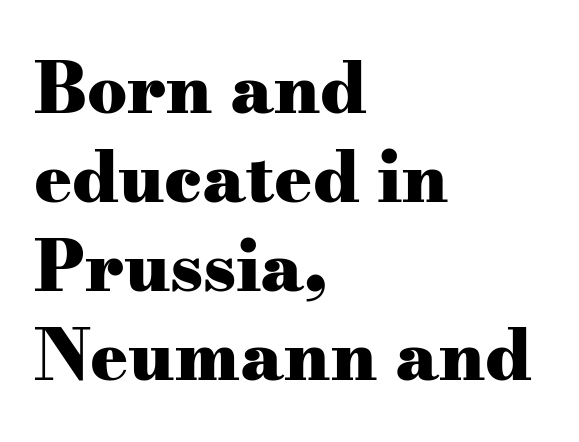
Q: Is the text bold? A: Yes.
Q: Is the text italic (slanted)? A: No, it is upright.
Q: Is the typeface a serif or a sans-serif typeface? A: Serif.
Q: Is the text underlined? A: No.
Q: How is the paragraph aligned? A: Left-aligned.
Q: Is the spacing between letters normal or unusually wide? A: Normal.
Q: Is the spacing between lines tight, normal or loose? A: Normal.
Q: Width (condensed, normal, or wide)? A: Wide.
Q: Stroke contrast? A: Medium.
Q: x-height? A: Small.
Q: Monospaced? A: No.
